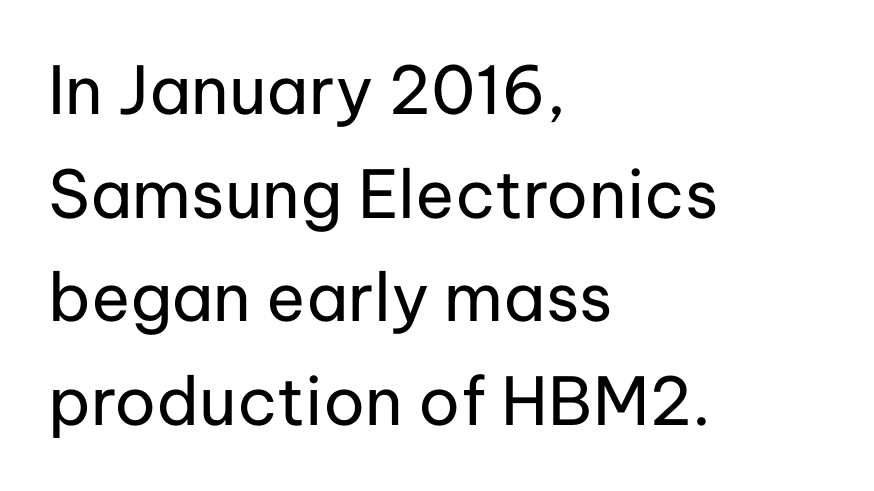
The image shows 66 px regular-weight sans-serif type, upright; set left-aligned, normal line spacing (1.57x), normal letter spacing, not underlined; low stroke contrast and a medium x-height.
